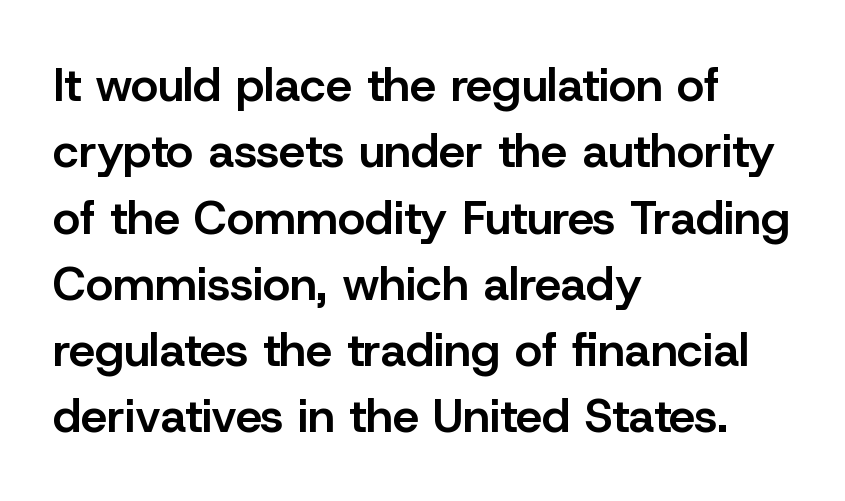
The image shows 47 px semibold sans-serif type, upright; set left-aligned, normal line spacing (1.41x), normal letter spacing, not underlined; low stroke contrast and a medium x-height.
